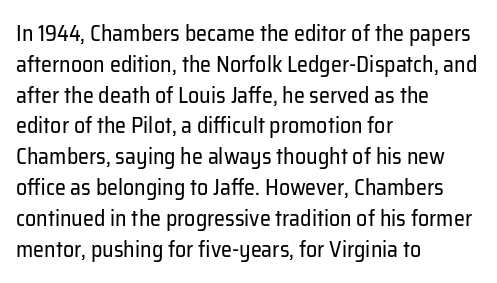
{"italic": "no", "bold": "no", "underline": "no", "align": "left", "line_spacing": "normal", "line_spacing_ratio": 1.4, "letter_spacing": "normal", "letter_spacing_em": 0.0, "glyph_px": 22}
